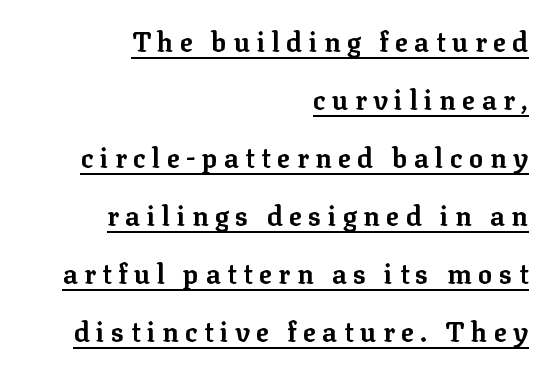
Q: Is the text bold? A: Yes.
Q: Is the text italic (slanted)? A: No, it is upright.
Q: Is the text underlined? A: Yes.
Q: How is the paragraph aligned? A: Right-aligned.
Q: Is the spacing between letters normal or unusually wide? A: Unusually wide.
Q: Is the spacing between lines tight, normal or loose? A: Loose.
